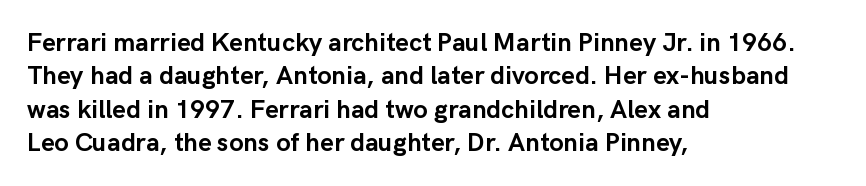
The image shows 26 px bold type, upright; set left-aligned, normal line spacing (1.28x), normal letter spacing, not underlined.
